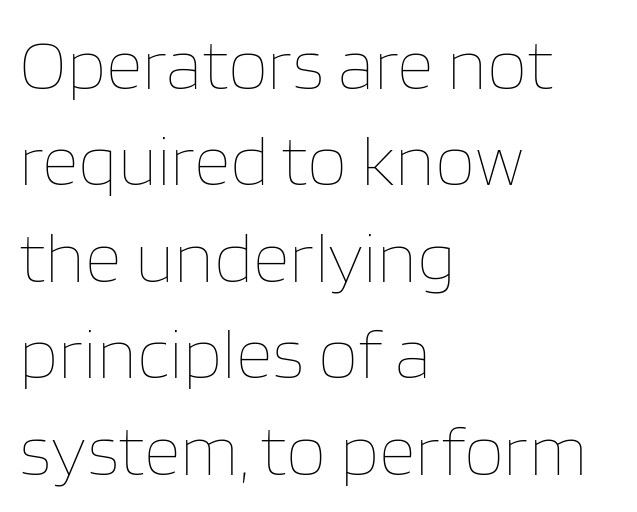
The image shows 72 px thin type, upright; set left-aligned, normal line spacing (1.34x), normal letter spacing, not underlined; low stroke contrast and a large x-height.
